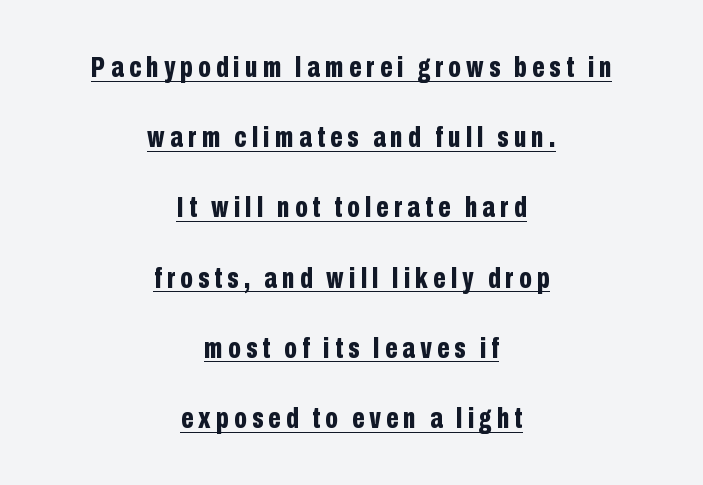
Loosely led — the rows are spread out. A roman cut, with each character standing at attention. Heavy-handed strokes throughout: this text is bold. The typeface chosen for these lines omits serifs.
